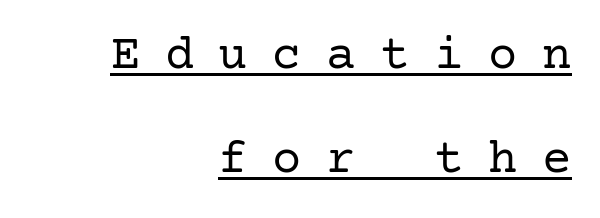
Loosely led — the rows are spread out. You can tell it's not italic because the verticals are truly vertical. A baseline rule has been typeset under these characters. Here the glyphs are tracked loosely, breaking word shapes into spaced letters. Typeset ragged left — the right edge is the straight one.
